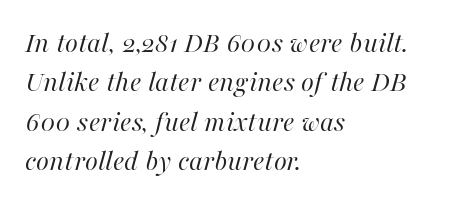
Q: Is the text bold? A: No.
Q: Is the text italic (slanted)? A: Yes, it leans right by about 16 degrees.
Q: Is the text underlined? A: No.
Q: How is the paragraph aligned? A: Left-aligned.
Q: Is the spacing between letters normal or unusually wide? A: Normal.
Q: Is the spacing between lines tight, normal or loose? A: Normal.
Q: Width (condensed, normal, or wide)? A: Normal.
Q: Stroke contrast? A: High.
Q: x-height? A: Medium.
Q: Monospaced? A: No.
